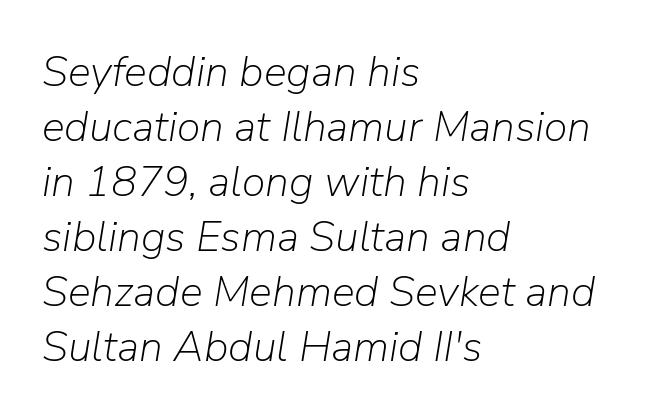
{"italic": "yes", "lean": "right", "slant_degrees": 9, "bold": "no", "weight": "light", "width": "normal", "stroke_contrast": "low", "x_height": "medium", "monospaced": "no", "underline": "no", "align": "left", "line_spacing": "normal", "line_spacing_ratio": 1.28, "letter_spacing": "normal", "letter_spacing_em": 0.0, "glyph_px": 43}
